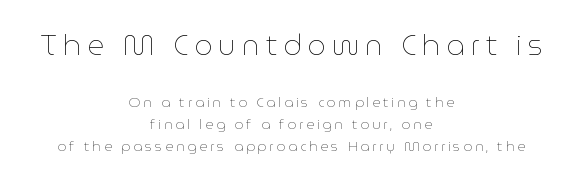
Q: Is the text bold? A: No.
Q: Is the text italic (slanted)? A: No, it is upright.
Q: Is the text underlined? A: No.
Q: How is the paragraph aligned? A: Centered.
Q: Is the spacing between letters normal or unusually wide? A: Unusually wide.
Q: Is the spacing between lines tight, normal or loose? A: Normal.
Q: Which block of text is set in a larger size, the first (top) or the second (bottom)? A: The first (top) one.
Q: Width (condensed, normal, or wide)? A: Normal.
Q: Stroke contrast? A: Low.
Q: x-height? A: Medium.
Q: Monospaced? A: No.
